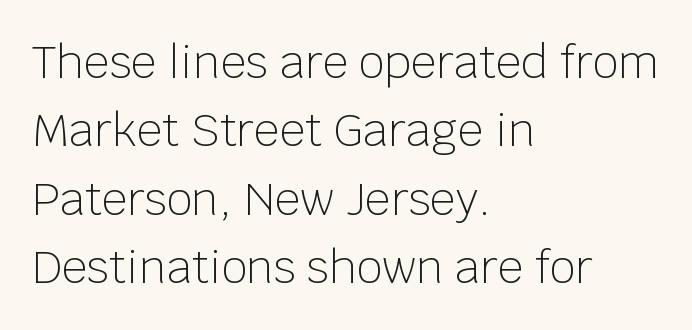
Q: Is the text bold? A: No.
Q: Is the text italic (slanted)? A: No, it is upright.
Q: Is the typeface a serif or a sans-serif typeface? A: Sans-serif.
Q: Is the text underlined? A: No.
Q: How is the paragraph aligned? A: Left-aligned.
Q: Is the spacing between letters normal or unusually wide? A: Normal.
Q: Is the spacing between lines tight, normal or loose? A: Normal.
Q: Width (condensed, normal, or wide)? A: Normal.
Q: Stroke contrast? A: Low.
Q: x-height? A: Large.
Q: Monospaced? A: No.
